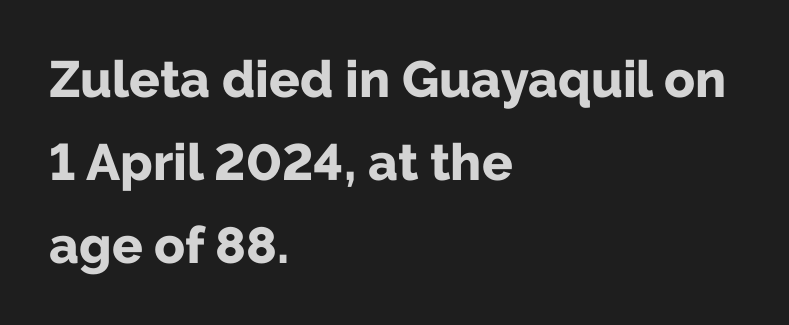
Underlining? Definitely not there. Reading down the block, your eye returns to a fixed left position each line. The rendering uses natural spacing where letterforms have individual widths. Set as a true bold cut, around the 700 mark.
